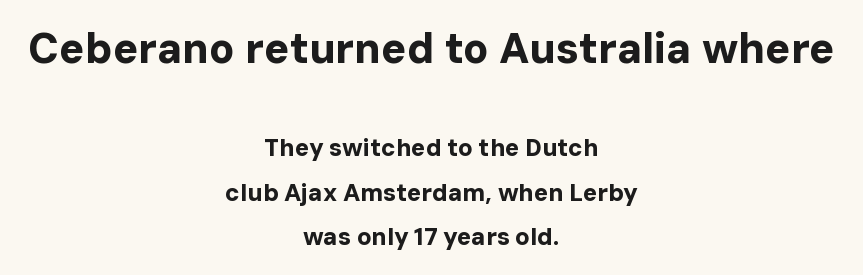
{"serif": "no", "italic": "no", "bold": "yes", "weight": "bold", "width": "normal", "stroke_contrast": "low", "x_height": "medium", "monospaced": "no", "underline": "no", "align": "center", "line_spacing_ratio": 1.85, "letter_spacing": "normal", "letter_spacing_em": 0.0, "larger_block": "first", "size_ratio": 1.75, "glyph_px": 42}
